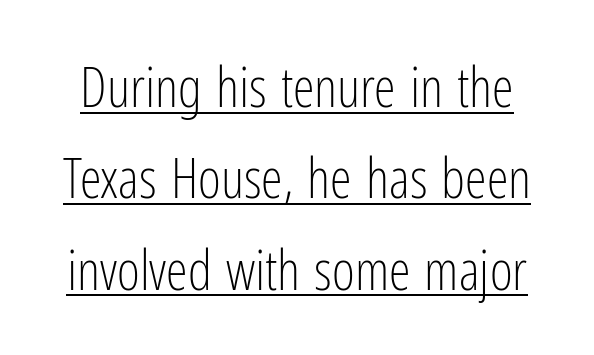
The image shows 55 px light, condensed sans-serif type, upright; set normal line spacing (1.66x), normal letter spacing, underlined; low stroke contrast and a medium x-height.
